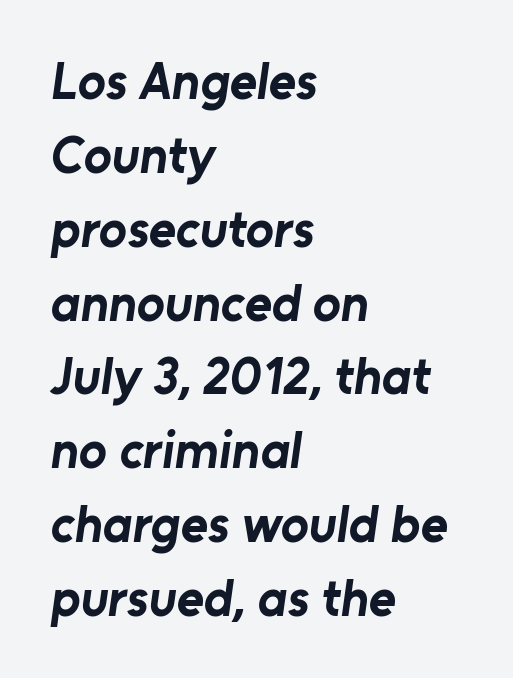
{"serif": "no", "bold": "yes", "weight": "bold", "width": "normal", "stroke_contrast": "low", "x_height": "medium", "monospaced": "no", "underline": "no", "align": "left", "line_spacing": "normal", "line_spacing_ratio": 1.42, "letter_spacing": "normal", "letter_spacing_em": 0.0, "glyph_px": 52}
